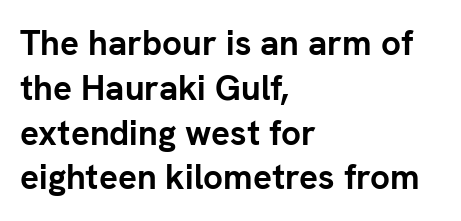
{"serif": "no", "italic": "no", "bold": "yes", "weight": "semibold", "width": "normal", "stroke_contrast": "low", "x_height": "medium", "monospaced": "no", "underline": "no", "align": "left", "line_spacing": "normal", "line_spacing_ratio": 1.28, "letter_spacing": "normal", "letter_spacing_em": 0.0, "glyph_px": 35}
